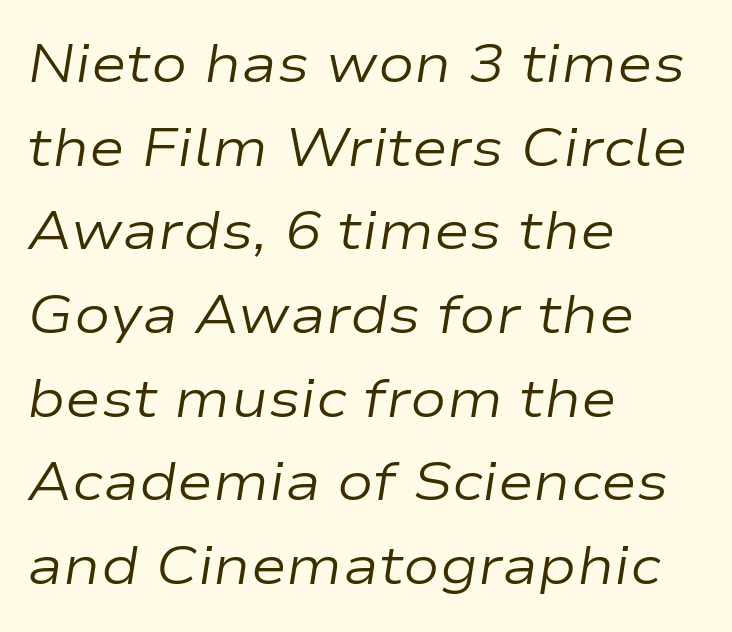
{"italic": "yes", "lean": "right", "slant_degrees": 9, "bold": "no", "weight": "regular", "width": "wide", "stroke_contrast": "low", "x_height": "medium", "monospaced": "no", "underline": "no", "align": "left", "line_spacing": "normal", "line_spacing_ratio": 1.55, "letter_spacing": "normal", "letter_spacing_em": 0.0, "glyph_px": 54}
